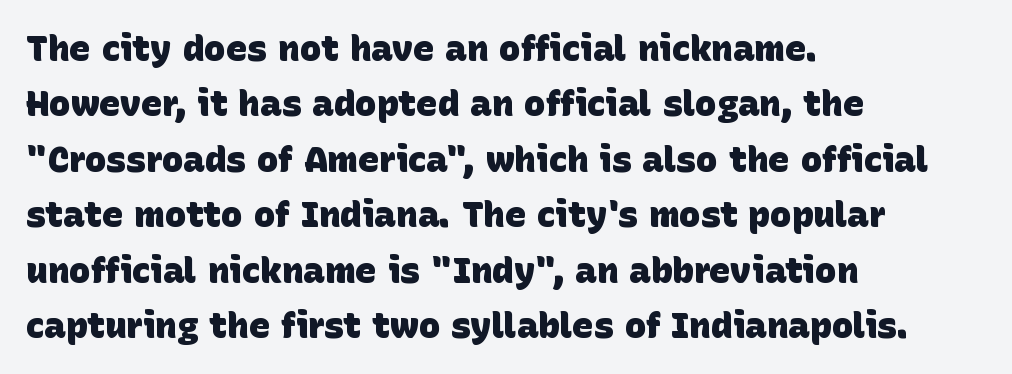
Compared with an ordinary text face, these strokes are far heavier — a full bold. Layout note: lines flush left. The line-height multiplier appears to be the usual default. Is this a sans? Yes — the strokes have no serifs. The specimen omits any rule beneath the text block's lines. Each word holds together tightly as a unit, with standard inter-letter gaps.
